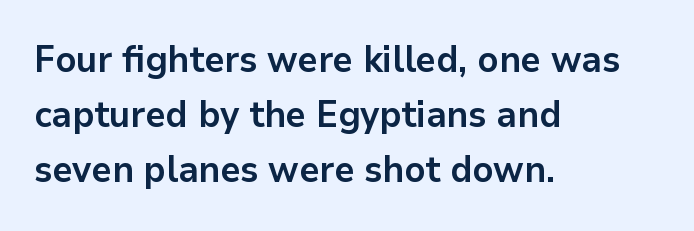
Is this a fixed-width face? No — the glyphs have proportional, varying widths. Plenty of ink on the page — the face is bold. The rendering keeps characters at their native spacing. The passage is arranged the way most books set body copy — flush left. The specimen omits any rule beneath the text block's lines. Notice how the stems are strictly vertical — no italics here.
